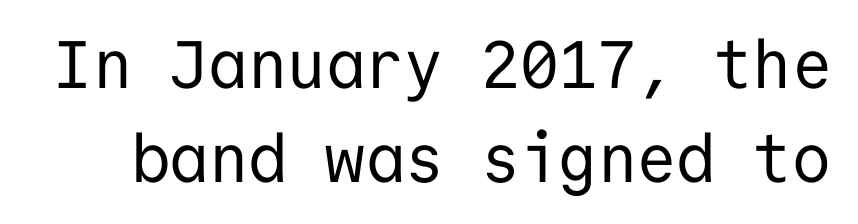
Q: Is the text bold? A: No.
Q: Is the text italic (slanted)? A: No, it is upright.
Q: Is the typeface a serif or a sans-serif typeface? A: Sans-serif.
Q: Is the text underlined? A: No.
Q: Is the spacing between letters normal or unusually wide? A: Normal.
Q: Is the spacing between lines tight, normal or loose? A: Normal.
Q: Width (condensed, normal, or wide)? A: Normal.
Q: Stroke contrast? A: Low.
Q: x-height? A: Medium.
Q: Monospaced? A: Yes.
